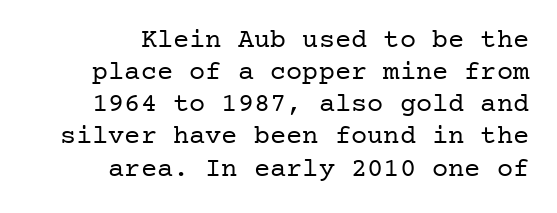
The image shows 27 px text type, upright; set right-aligned, line spacing 1.19x, normal letter spacing, not underlined.
